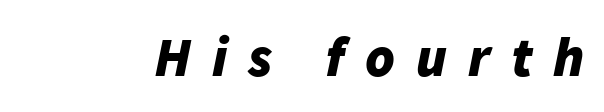
These lines are rendered in a variable-pitch font. Notice how thick the strokes are: this is what a full bold looks like. The strip under each line holds only bare page. Quick note: italic. In terms of letterspacing, this is a distinctly airy, spread setting.
